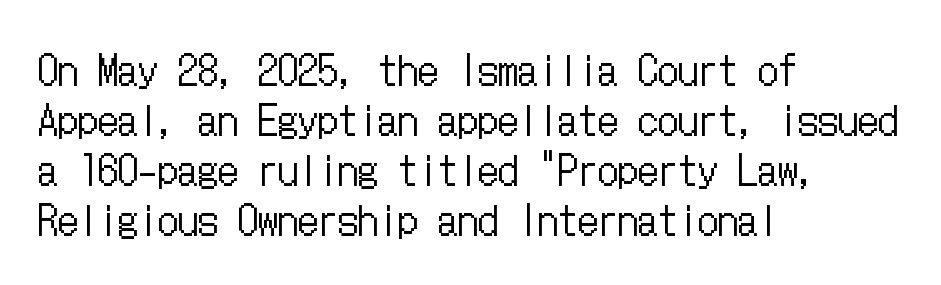
{"italic": "no", "bold": "no", "weight": "regular", "width": "condensed", "stroke_contrast": "low", "x_height": "medium", "underline": "no", "align": "left", "line_spacing": "normal", "line_spacing_ratio": 1.25, "letter_spacing": "normal", "letter_spacing_em": 0.0, "glyph_px": 40}
